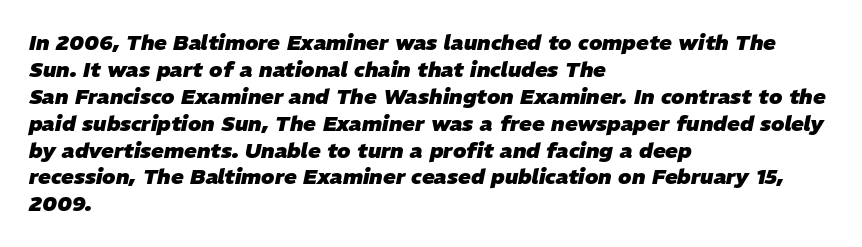
The image shows 21 px bold type, italic (leaning right); set left-aligned, normal line spacing (1.28x), normal letter spacing, not underlined.
